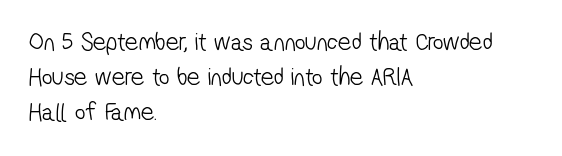
{"bold": "no", "underline": "no", "align": "left", "line_spacing": "normal", "line_spacing_ratio": 1.35, "letter_spacing": "normal", "letter_spacing_em": 0.0, "glyph_px": 26}
